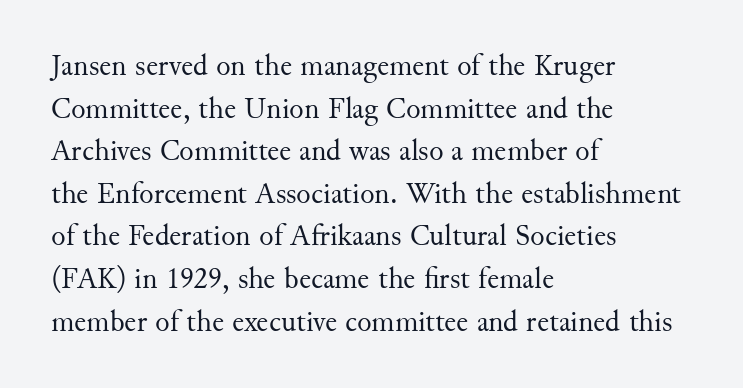
The image shows 30 px regular-weight serif type, upright; set left-aligned, normal line spacing (1.42x), normal letter spacing, not underlined; medium stroke contrast and a small x-height.
